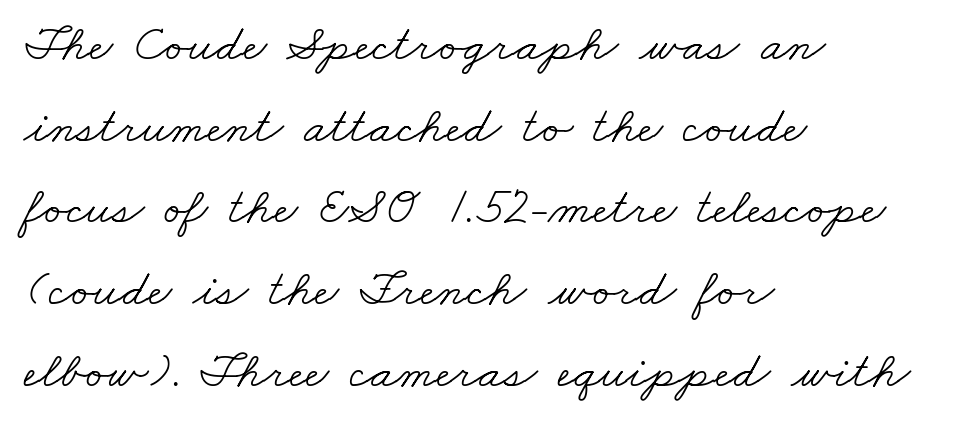
Q: Is the text bold? A: No.
Q: Is the typeface a serif or a sans-serif typeface? A: Serif.
Q: Is the text underlined? A: No.
Q: How is the paragraph aligned? A: Left-aligned.
Q: Is the spacing between letters normal or unusually wide? A: Normal.
Q: Is the spacing between lines tight, normal or loose? A: Normal.
Q: Width (condensed, normal, or wide)? A: Wide.
Q: Stroke contrast? A: Low.
Q: x-height? A: Small.
Q: Monospaced? A: No.
